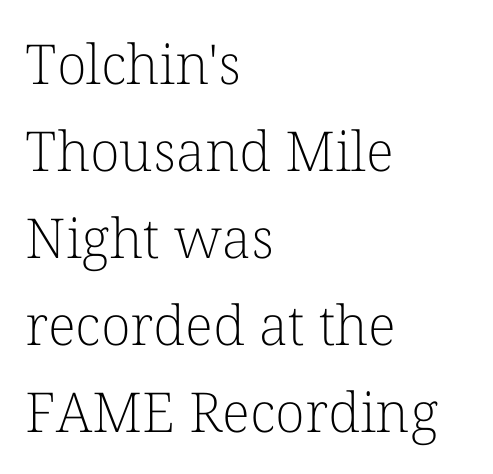
{"serif": "yes", "italic": "no", "bold": "no", "weight": "light", "width": "normal", "stroke_contrast": "low", "x_height": "medium", "monospaced": "no", "underline": "no", "align": "left", "line_spacing": "normal", "line_spacing_ratio": 1.58, "letter_spacing": "normal", "letter_spacing_em": 0.0, "glyph_px": 55}
